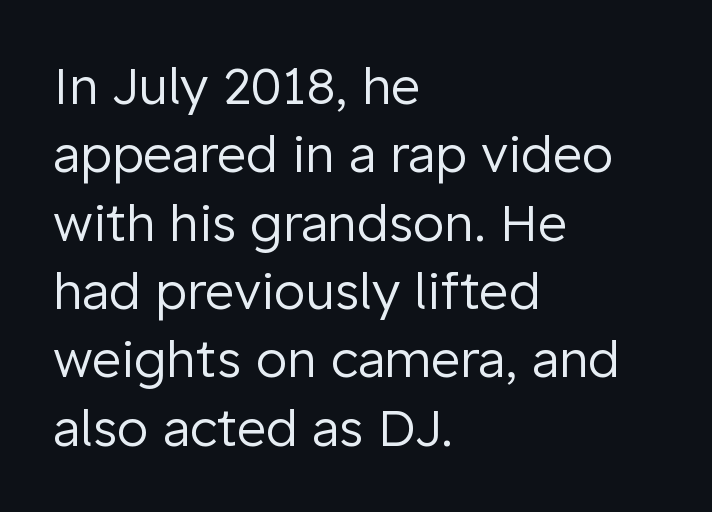
{"serif": "no", "italic": "no", "bold": "no", "weight": "regular", "width": "normal", "stroke_contrast": "low", "x_height": "medium", "monospaced": "no", "underline": "no", "align": "left", "line_spacing": "normal", "line_spacing_ratio": 1.34, "letter_spacing": "normal", "letter_spacing_em": 0.0, "glyph_px": 51}
